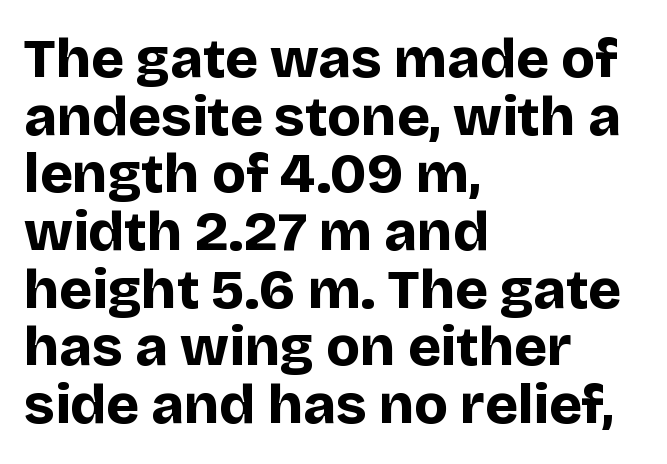
Q: Is the text bold? A: Yes.
Q: Is the text italic (slanted)? A: No, it is upright.
Q: Is the typeface a serif or a sans-serif typeface? A: Sans-serif.
Q: Is the text underlined? A: No.
Q: How is the paragraph aligned? A: Left-aligned.
Q: Is the spacing between letters normal or unusually wide? A: Normal.
Q: Is the spacing between lines tight, normal or loose? A: Tight.
Q: Width (condensed, normal, or wide)? A: Normal.
Q: Stroke contrast? A: Low.
Q: x-height? A: Large.
Q: Monospaced? A: No.
